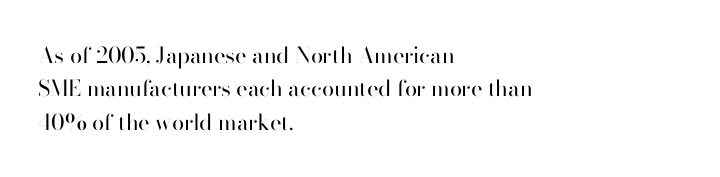
The image shows 22 px text type, upright; set left-aligned, normal line spacing (1.52x), normal letter spacing, not underlined.
